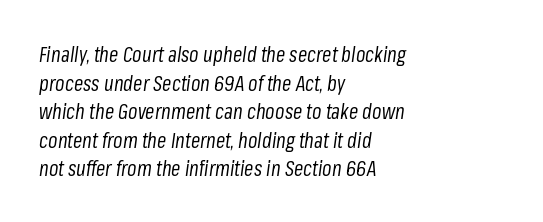
Q: Is the text bold? A: No.
Q: Is the text italic (slanted)? A: Yes, it leans right by about 8 degrees.
Q: Is the text underlined? A: No.
Q: How is the paragraph aligned? A: Left-aligned.
Q: Is the spacing between letters normal or unusually wide? A: Normal.
Q: Is the spacing between lines tight, normal or loose? A: Normal.
